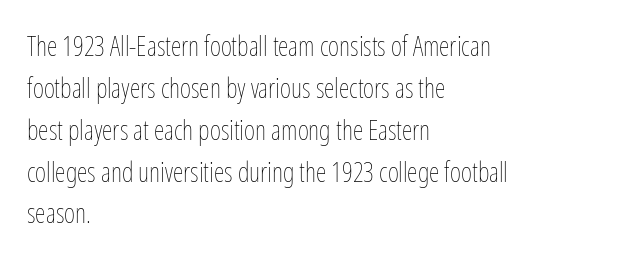
Q: Is the text bold? A: No.
Q: Is the text italic (slanted)? A: No, it is upright.
Q: Is the text underlined? A: No.
Q: How is the paragraph aligned? A: Left-aligned.
Q: Is the spacing between letters normal or unusually wide? A: Normal.
Q: Is the spacing between lines tight, normal or loose? A: Normal.
